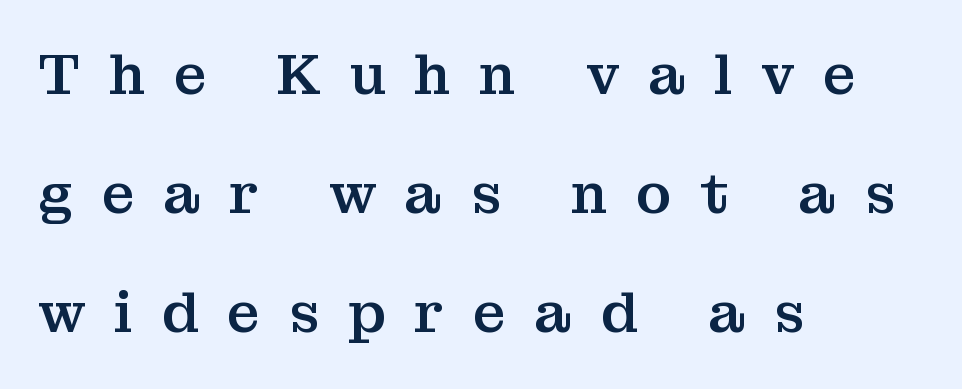
{"serif": "yes", "italic": "no", "width": "normal", "stroke_contrast": "medium", "x_height": "medium", "monospaced": "no", "underline": "no", "align": "left", "line_spacing": "loose", "line_spacing_ratio": 2.09, "letter_spacing": "wide", "letter_spacing_em": 0.5, "glyph_px": 57}
